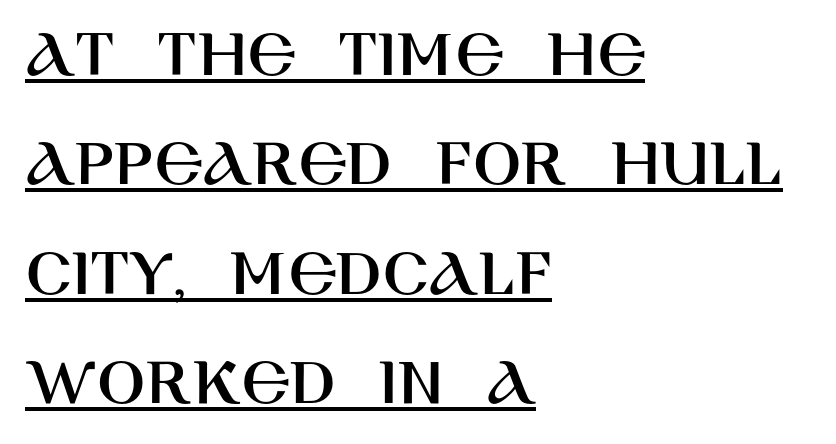
The image shows 71 px sans-serif type, upright; set left-aligned, normal line spacing (1.54x), normal letter spacing, underlined; high stroke contrast and a large x-height.
